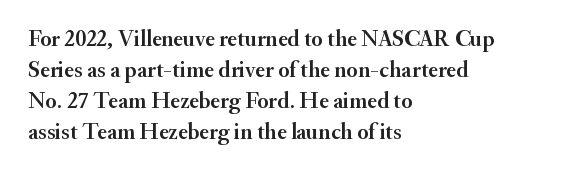
The designer left line spacing at the default. Glance below the letters and you will spot only blank space. The letters sit at their default tracking, neither squeezed nor spread. If you drew a line through each stem, it would be perfectly vertical. The compositor pushed each line to the left boundary.
